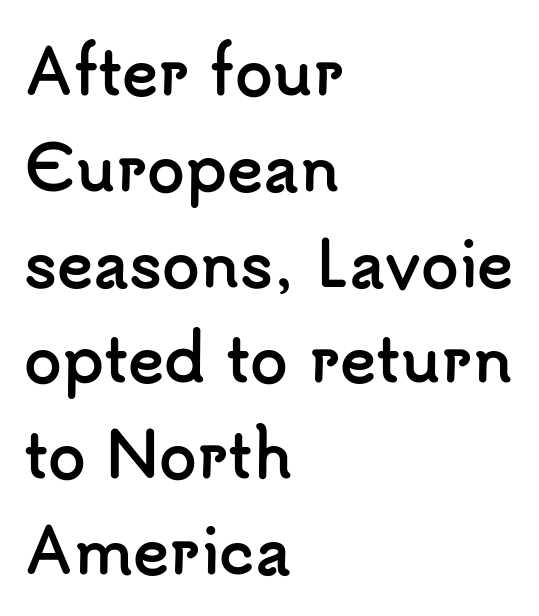
Posture: upright roman. A full-strength bold gives these letters their thick strokes. Whoever set this chose a conventional vertical rhythm. Proportional: the letters do not fall into vertical columns. The paragraph shown leans on its left margin.
